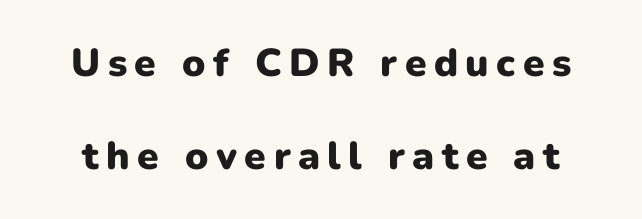
The image shows 39 px heavy sans-serif type, upright; set loose line spacing (2.38x), not underlined; low stroke contrast and a medium x-height.
